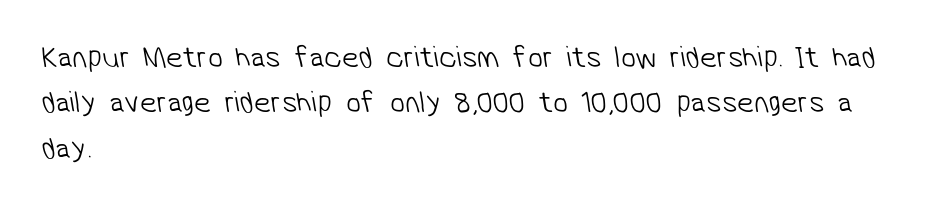
Q: Is the text bold? A: No.
Q: Is the typeface a serif or a sans-serif typeface? A: Sans-serif.
Q: Is the text underlined? A: No.
Q: How is the paragraph aligned? A: Left-aligned.
Q: Is the spacing between letters normal or unusually wide? A: Normal.
Q: Is the spacing between lines tight, normal or loose? A: Normal.
Q: Width (condensed, normal, or wide)? A: Normal.
Q: Stroke contrast? A: Low.
Q: x-height? A: Medium.
Q: Monospaced? A: No.
